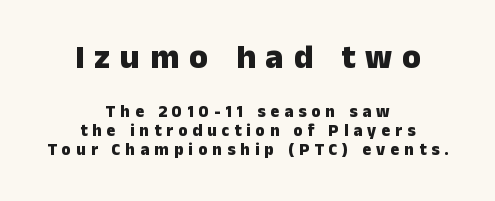
Q: Is the text bold? A: Yes.
Q: Is the text italic (slanted)? A: No, it is upright.
Q: Is the typeface a serif or a sans-serif typeface? A: Sans-serif.
Q: Is the text underlined? A: No.
Q: How is the paragraph aligned? A: Centered.
Q: Is the spacing between letters normal or unusually wide? A: Unusually wide.
Q: Is the spacing between lines tight, normal or loose? A: Tight.
Q: Which block of text is set in a larger size, the first (top) or the second (bottom)? A: The first (top) one.
Q: Width (condensed, normal, or wide)? A: Normal.
Q: Stroke contrast? A: Low.
Q: x-height? A: Medium.
Q: Monospaced? A: No.
